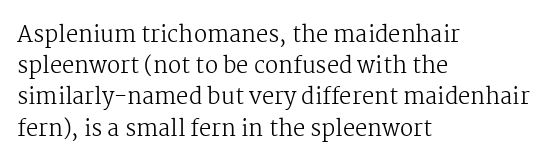
Every row of glyphs begins at an identical x-position on the left. The typesetting does not lean heavy: it is not bold. One glance says typical: line gaps are just what's usual. Underlining? Definitely not there.
